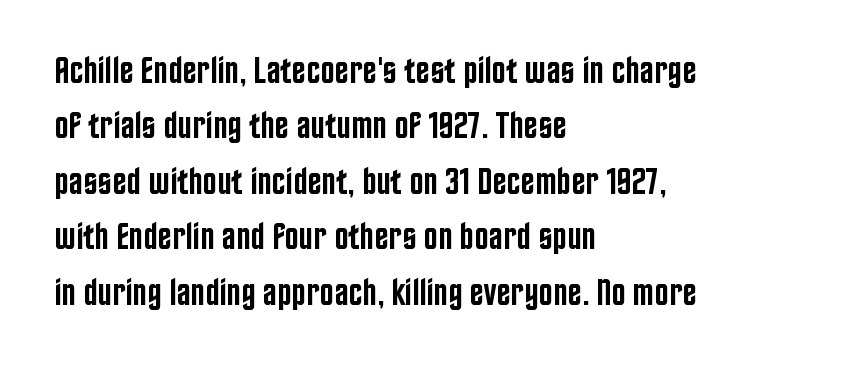
Q: Is the text bold? A: Semi-bold.
Q: Is the text italic (slanted)? A: No, it is upright.
Q: Is the typeface a serif or a sans-serif typeface? A: Sans-serif.
Q: Is the text underlined? A: No.
Q: How is the paragraph aligned? A: Left-aligned.
Q: Is the spacing between letters normal or unusually wide? A: Normal.
Q: Is the spacing between lines tight, normal or loose? A: Normal.
Q: Width (condensed, normal, or wide)? A: Condensed.
Q: Stroke contrast? A: Low.
Q: x-height? A: Large.
Q: Monospaced? A: No.
